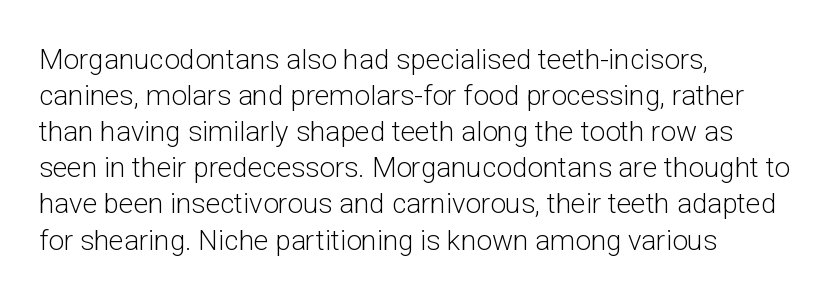
Q: Is the text bold? A: No.
Q: Is the text italic (slanted)? A: No, it is upright.
Q: Is the typeface a serif or a sans-serif typeface? A: Sans-serif.
Q: Is the text underlined? A: No.
Q: How is the paragraph aligned? A: Left-aligned.
Q: Is the spacing between letters normal or unusually wide? A: Normal.
Q: Is the spacing between lines tight, normal or loose? A: Normal.
Q: Width (condensed, normal, or wide)? A: Normal.
Q: Stroke contrast? A: Low.
Q: x-height? A: Medium.
Q: Monospaced? A: No.
